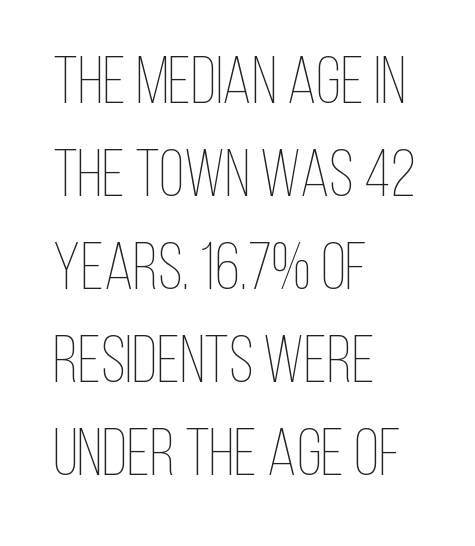
Honestly, the letter spacing is just normal — you wouldn't notice it. The setting favours the left margin, as ordinary paragraphs usually do. This is roman type, the default non-slanted kind. Looks like regular typesetting: each glyph gets only the width it needs. Letters have the restrained weight of plain body copy at most. The zone under the glyphs is completely vacant.
